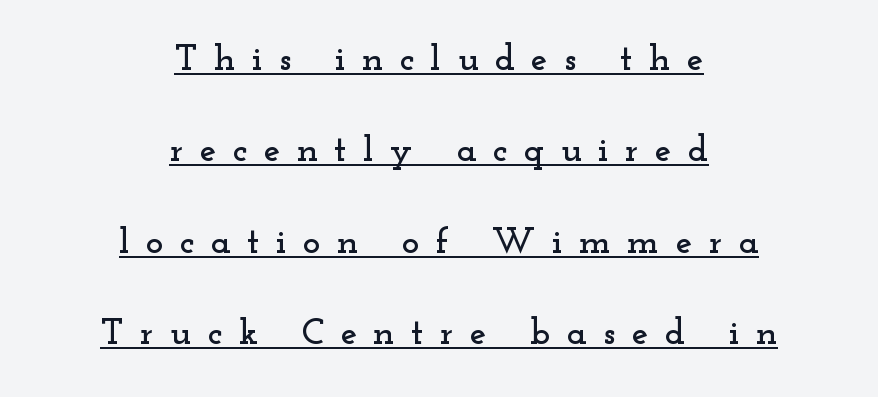
Q: Is the text italic (slanted)? A: No, it is upright.
Q: Is the typeface a serif or a sans-serif typeface? A: Serif.
Q: Is the text underlined? A: Yes.
Q: How is the paragraph aligned? A: Centered.
Q: Is the spacing between letters normal or unusually wide? A: Unusually wide.
Q: Is the spacing between lines tight, normal or loose? A: Loose.
Q: Width (condensed, normal, or wide)? A: Wide.
Q: Stroke contrast? A: Low.
Q: x-height? A: Small.
Q: Monospaced? A: No.
